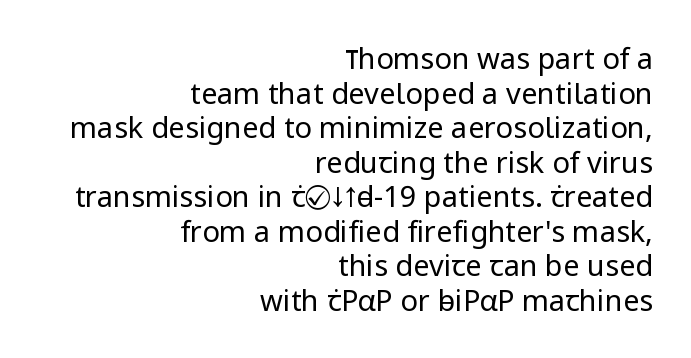
Does the lettering tilt? It doesn't — this is upright. The space directly below the letters is spotless. The face used here is rendered with its standard letterfit. The rendering uses natural spacing where letterforms have individual widths. One-word summary of the alignment: right.
